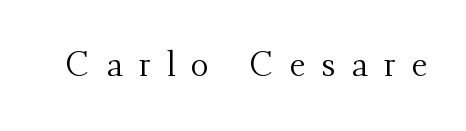
Q: Is the text bold? A: No.
Q: Is the text italic (slanted)? A: No, it is upright.
Q: Is the typeface a serif or a sans-serif typeface? A: Serif.
Q: Is the text underlined? A: No.
Q: Is the spacing between letters normal or unusually wide? A: Unusually wide.
Q: Width (condensed, normal, or wide)? A: Normal.
Q: Stroke contrast? A: Medium.
Q: x-height? A: Small.
Q: Monospaced? A: No.
